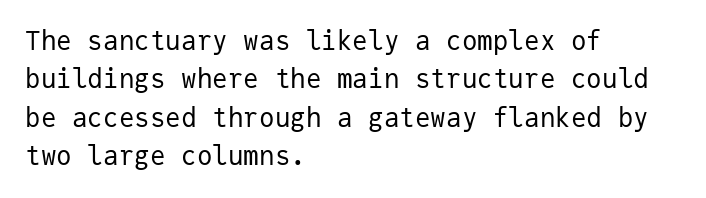
The image shows 26 px text type, upright; set left-aligned, normal line spacing (1.48x), normal letter spacing, not underlined.
